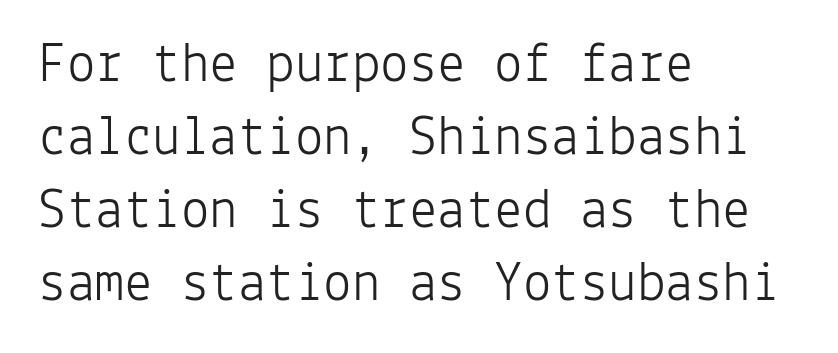
The image shows 57 px light sans-serif type, upright, monospaced; set left-aligned, normal line spacing (1.28x), normal letter spacing, not underlined; low stroke contrast and a medium x-height.
